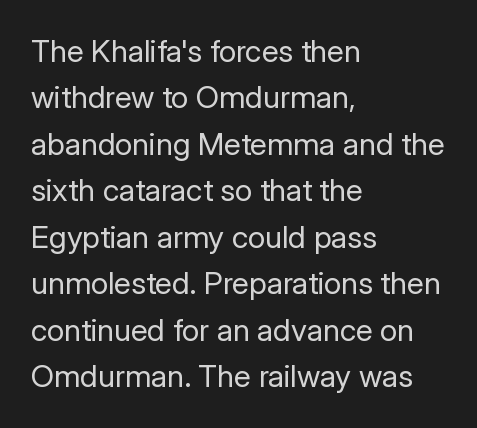
Q: Is the text bold? A: No.
Q: Is the text italic (slanted)? A: No, it is upright.
Q: Is the typeface a serif or a sans-serif typeface? A: Sans-serif.
Q: Is the text underlined? A: No.
Q: How is the paragraph aligned? A: Left-aligned.
Q: Is the spacing between letters normal or unusually wide? A: Normal.
Q: Is the spacing between lines tight, normal or loose? A: Normal.
Q: Width (condensed, normal, or wide)? A: Normal.
Q: Stroke contrast? A: Low.
Q: x-height? A: Medium.
Q: Monospaced? A: No.
